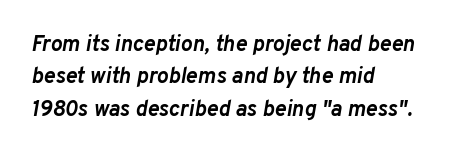
Q: Is the text bold? A: Yes.
Q: Is the text italic (slanted)? A: Yes, it leans right by about 10 degrees.
Q: Is the text underlined? A: No.
Q: How is the paragraph aligned? A: Left-aligned.
Q: Is the spacing between letters normal or unusually wide? A: Normal.
Q: Is the spacing between lines tight, normal or loose? A: Normal.
